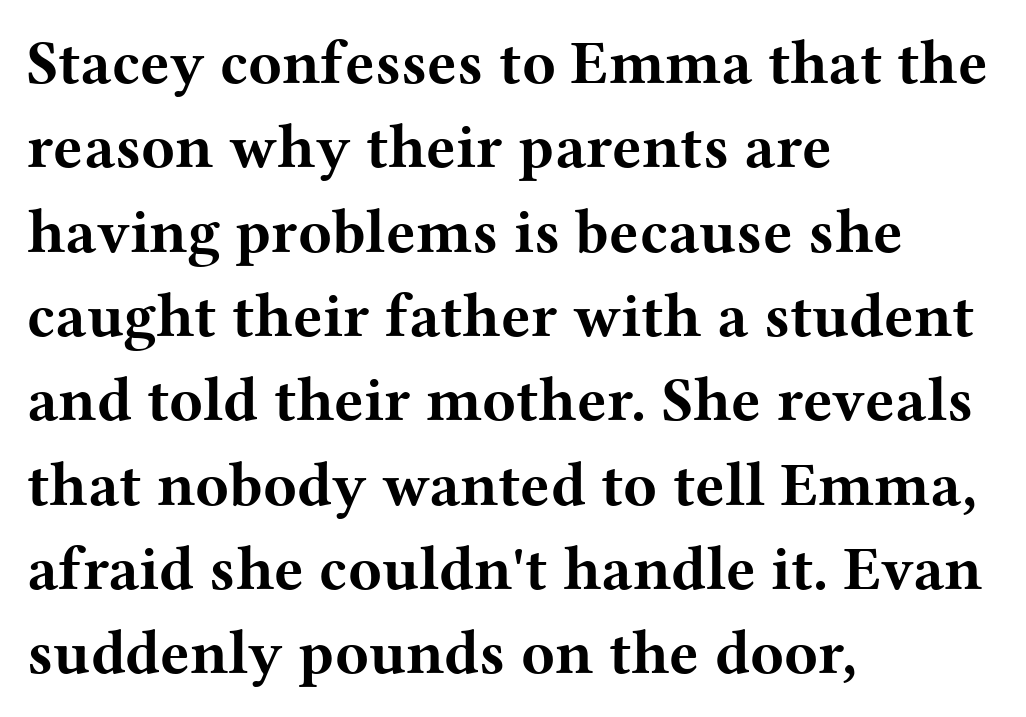
{"serif": "yes", "italic": "no", "bold": "yes", "weight": "bold", "width": "wide", "stroke_contrast": "medium", "x_height": "medium", "monospaced": "no", "underline": "no", "align": "left", "line_spacing": "normal", "line_spacing_ratio": 1.36, "letter_spacing": "normal", "letter_spacing_em": 0.0, "glyph_px": 62}
